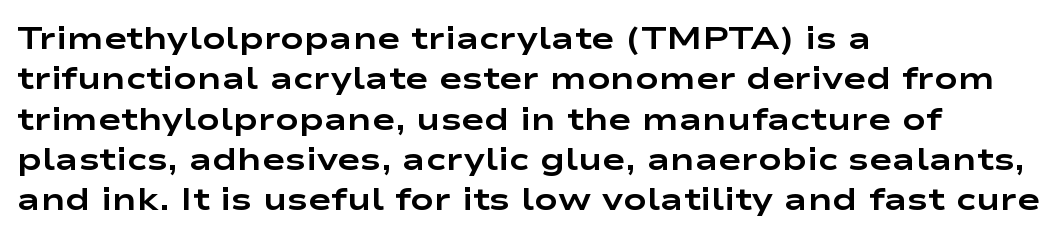
The image shows 31 px bold, wide sans-serif type, upright; set left-aligned, normal line spacing (1.3x), normal letter spacing, not underlined; low stroke contrast and a medium x-height.
